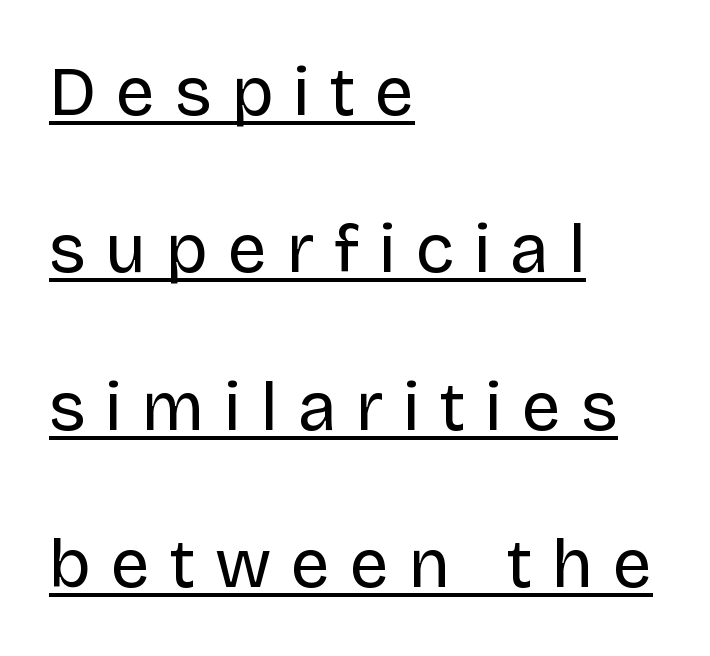
Q: Is the text bold? A: No.
Q: Is the text italic (slanted)? A: No, it is upright.
Q: Is the typeface a serif or a sans-serif typeface? A: Sans-serif.
Q: Is the text underlined? A: Yes.
Q: How is the paragraph aligned? A: Left-aligned.
Q: Is the spacing between letters normal or unusually wide? A: Unusually wide.
Q: Is the spacing between lines tight, normal or loose? A: Loose.
Q: Width (condensed, normal, or wide)? A: Normal.
Q: Stroke contrast? A: Low.
Q: x-height? A: Large.
Q: Monospaced? A: No.
